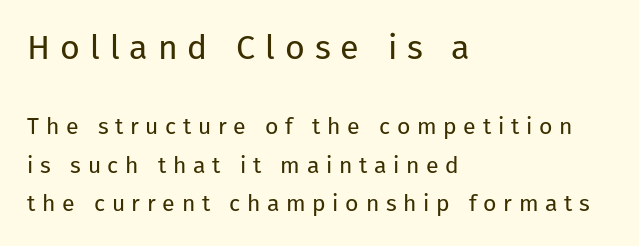
{"serif": "no", "italic": "no", "bold": "no", "weight": "regular", "width": "normal", "stroke_contrast": "low", "x_height": "medium", "monospaced": "no", "underline": "no", "align": "left", "line_spacing": "normal", "line_spacing_ratio": 1.69, "letter_spacing": "wide", "letter_spacing_em": 0.29, "larger_block": "first", "size_ratio": 1.48, "glyph_px": 34}
